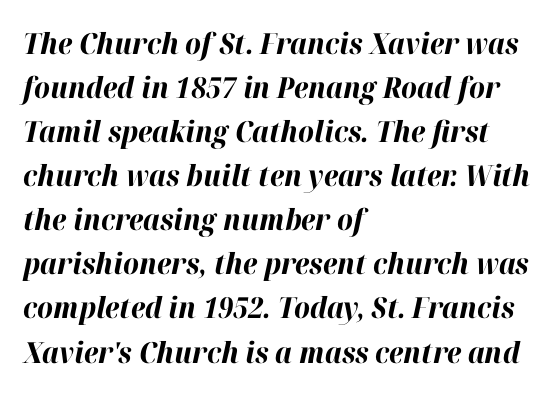
Q: Is the text bold? A: Yes.
Q: Is the text italic (slanted)? A: Yes, it leans right by about 12 degrees.
Q: Is the text underlined? A: No.
Q: How is the paragraph aligned? A: Left-aligned.
Q: Is the spacing between letters normal or unusually wide? A: Normal.
Q: Is the spacing between lines tight, normal or loose? A: Normal.
Q: Width (condensed, normal, or wide)? A: Normal.
Q: Stroke contrast? A: High.
Q: x-height? A: Medium.
Q: Monospaced? A: No.
